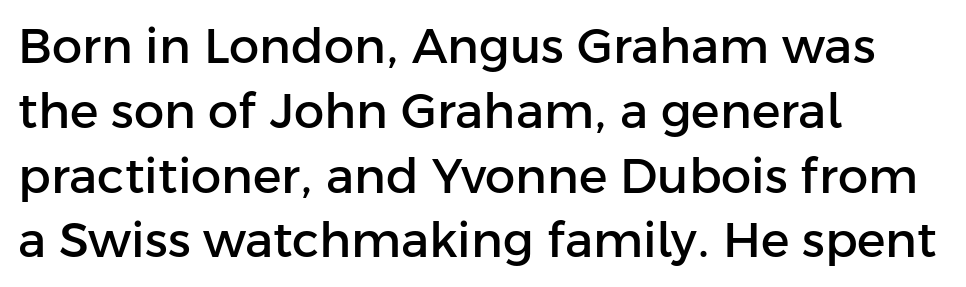
{"serif": "no", "italic": "no", "width": "normal", "stroke_contrast": "low", "x_height": "medium", "monospaced": "no", "underline": "no", "align": "left", "line_spacing": "normal", "line_spacing_ratio": 1.35, "letter_spacing": "normal", "letter_spacing_em": 0.0, "glyph_px": 48}
